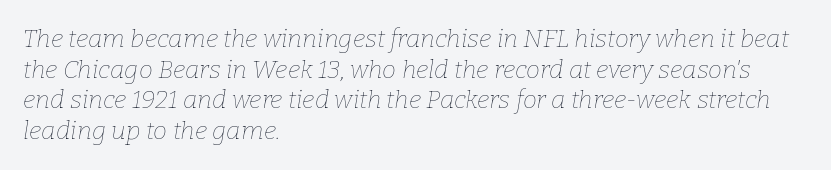
Inter-character spacing is left at the font's built-in metrics. Counters stay open thanks to moderate or lighter strokes. Notice how the passage keeps a crisp vertical edge on the left only. Clear beneath every line of the passage.
